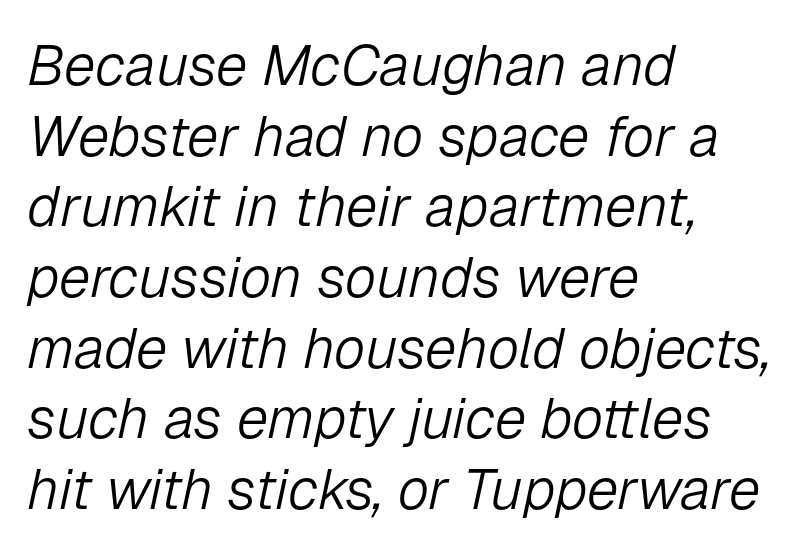
{"italic": "yes", "lean": "right", "slant_degrees": 12, "bold": "no", "weight": "light", "width": "normal", "stroke_contrast": "low", "x_height": "medium", "monospaced": "no", "underline": "no", "align": "left", "line_spacing_ratio": 1.24, "letter_spacing": "normal", "letter_spacing_em": 0.0, "glyph_px": 57}
